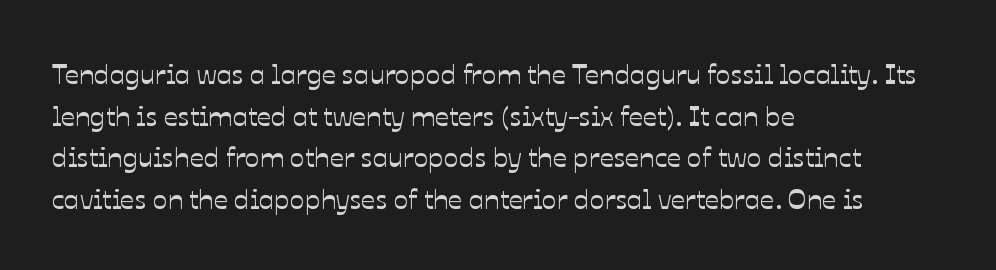
The image shows 28 px text type, upright; set left-aligned, normal line spacing (1.49x), normal letter spacing, not underlined; low stroke contrast and a medium x-height.
